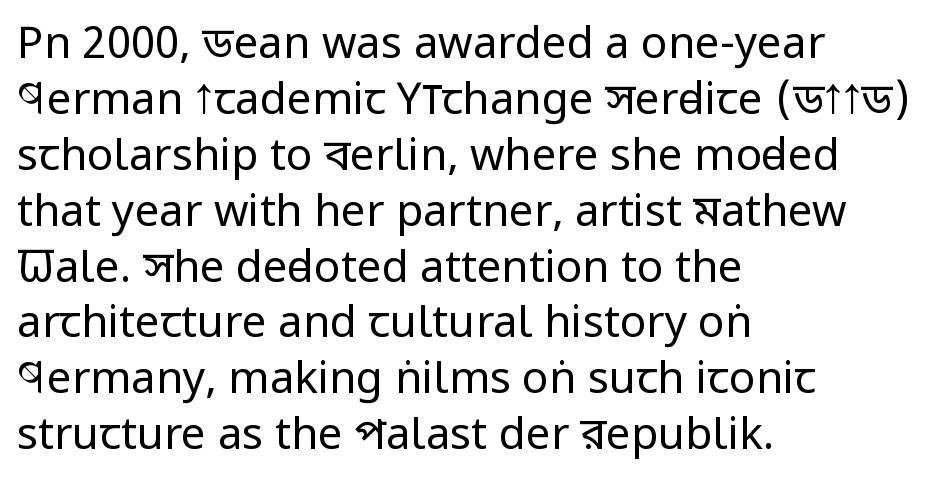
Q: Is the text bold? A: No.
Q: Is the text italic (slanted)? A: No, it is upright.
Q: Is the typeface a serif or a sans-serif typeface? A: Sans-serif.
Q: Is the text underlined? A: No.
Q: How is the paragraph aligned? A: Left-aligned.
Q: Is the spacing between letters normal or unusually wide? A: Normal.
Q: Is the spacing between lines tight, normal or loose? A: Normal.
Q: Width (condensed, normal, or wide)? A: Condensed.
Q: Stroke contrast? A: Low.
Q: x-height? A: Large.
Q: Monospaced? A: No.
